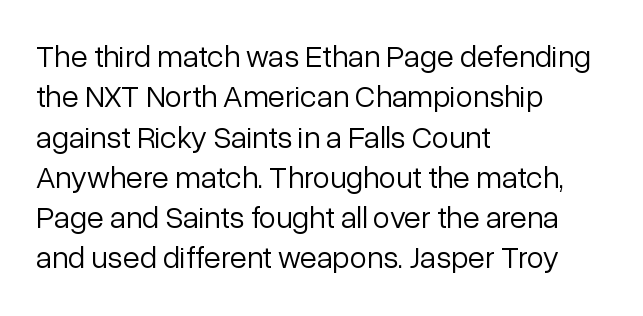
The image shows 31 px light sans-serif type, upright; set left-aligned, normal line spacing (1.3x), normal letter spacing, not underlined; low stroke contrast and a medium x-height.
